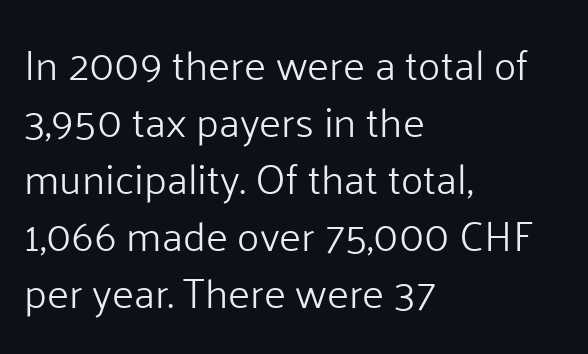
Q: Is the text bold? A: No.
Q: Is the text italic (slanted)? A: No, it is upright.
Q: Is the typeface a serif or a sans-serif typeface? A: Sans-serif.
Q: Is the text underlined? A: No.
Q: How is the paragraph aligned? A: Left-aligned.
Q: Is the spacing between letters normal or unusually wide? A: Normal.
Q: Is the spacing between lines tight, normal or loose? A: Normal.
Q: Width (condensed, normal, or wide)? A: Normal.
Q: Stroke contrast? A: Low.
Q: x-height? A: Medium.
Q: Monospaced? A: No.
